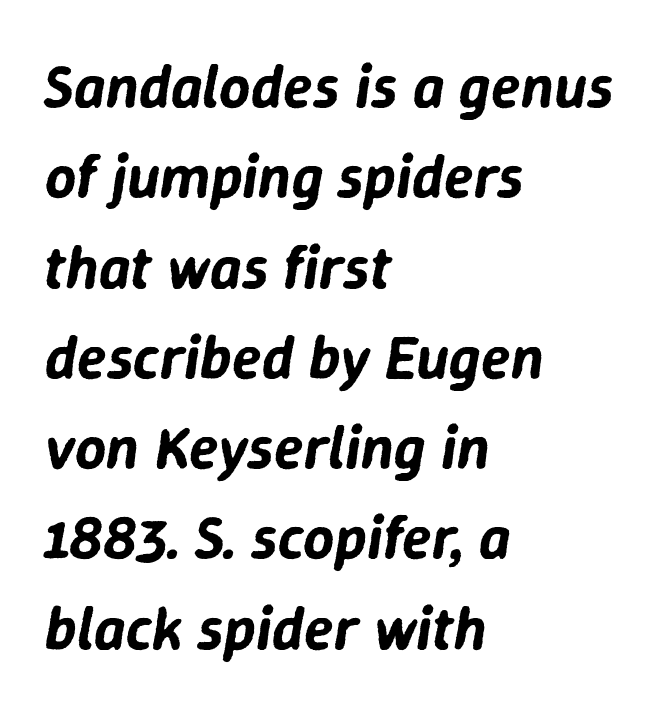
{"italic": "yes", "lean": "right", "slant_degrees": 9, "width": "normal", "stroke_contrast": "low", "x_height": "medium", "monospaced": "no", "underline": "no", "align": "left", "line_spacing": "normal", "line_spacing_ratio": 1.48, "letter_spacing": "normal", "letter_spacing_em": 0.0, "glyph_px": 61}
